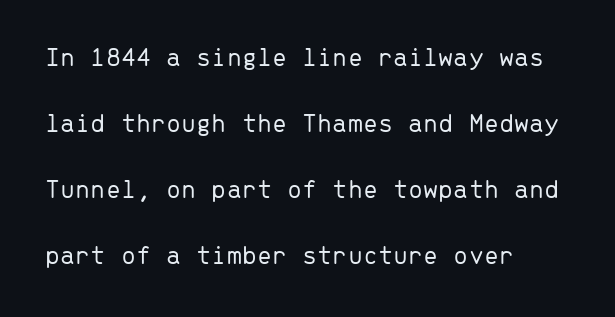
{"italic": "no", "bold": "no", "underline": "no", "align": "left", "line_spacing": "loose", "line_spacing_ratio": 2.45, "letter_spacing": "normal", "letter_spacing_em": 0.0, "glyph_px": 27}
